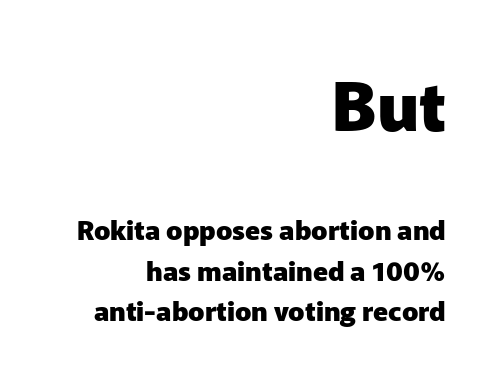
This is heavy type, rendered in bold. The gap between lines stays unmarked. This rendering employs a face without finishing strokes, i.e., a sans-serif. If you drew a line through each stem, it would be perfectly vertical. Layout note: lines flush right. The passage shown begins with its larger block and ends with its smaller one.
